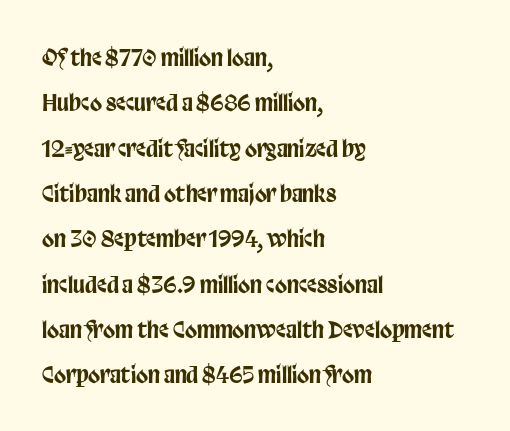
Ascenders rise straight up at ninety degrees. Only glyphs here, with clear space below each row. The rendering keeps characters at their native spacing. Line starts are locked; line ends wander.
